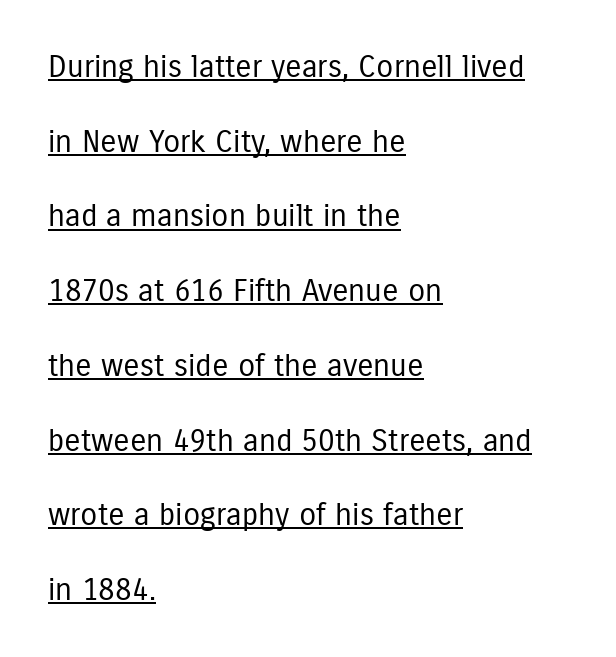
{"serif": "no", "italic": "no", "bold": "no", "weight": "regular", "width": "condensed", "stroke_contrast": "low", "x_height": "medium", "monospaced": "no", "underline": "yes", "align": "left", "line_spacing": "loose", "line_spacing_ratio": 2.41, "letter_spacing": "normal", "letter_spacing_em": 0.0, "glyph_px": 31}
